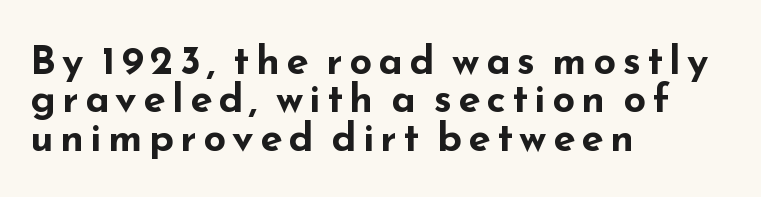
{"serif": "no", "italic": "no", "bold": "yes", "weight": "bold", "width": "wide", "stroke_contrast": "low", "x_height": "small", "monospaced": "no", "underline": "no", "align": "left", "line_spacing": "tight", "line_spacing_ratio": 0.96, "glyph_px": 40}
